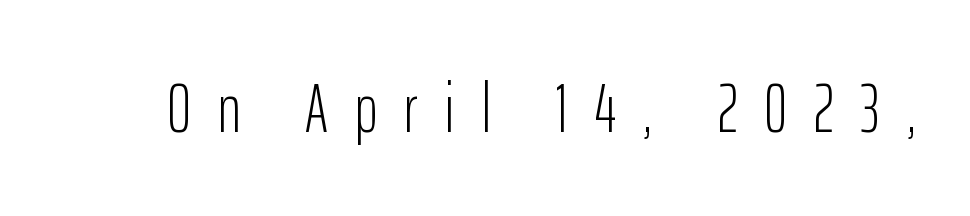
Q: Is the text bold? A: No.
Q: Is the text italic (slanted)? A: No, it is upright.
Q: Is the typeface a serif or a sans-serif typeface? A: Sans-serif.
Q: Is the text underlined? A: No.
Q: Is the spacing between letters normal or unusually wide? A: Unusually wide.
Q: Width (condensed, normal, or wide)? A: Condensed.
Q: Stroke contrast? A: Low.
Q: x-height? A: Medium.
Q: Monospaced? A: No.
